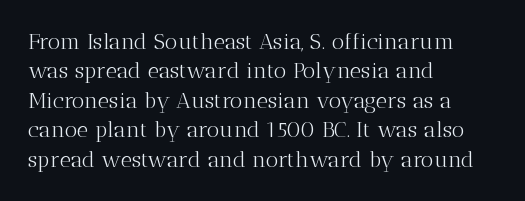
The image shows 22 px text type, upright; set left-aligned, normal line spacing (1.34x), normal letter spacing, not underlined.
